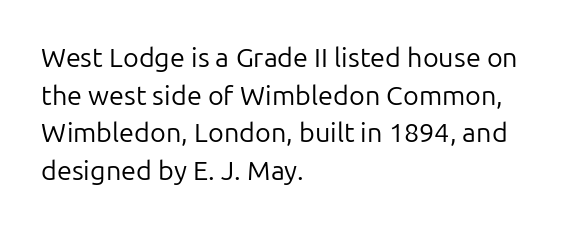
Notice how the stems are strictly vertical — no italics here. A bare baseline throughout the passage. Inter-character spacing is left at the font's built-in metrics. Vertical spacing — default. The ragged edge is on the right, which tells us the setting is flush left. The font sits on the lighter half of the weight spectrum, regular included.
